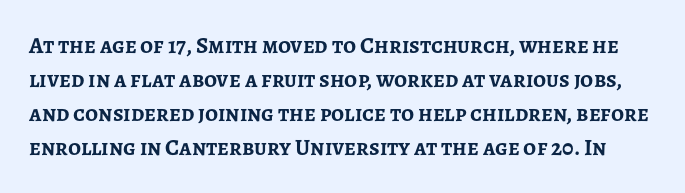
{"italic": "no", "bold": "yes", "underline": "no", "line_spacing": "normal", "line_spacing_ratio": 1.48, "letter_spacing": "normal", "letter_spacing_em": 0.0, "glyph_px": 23}
